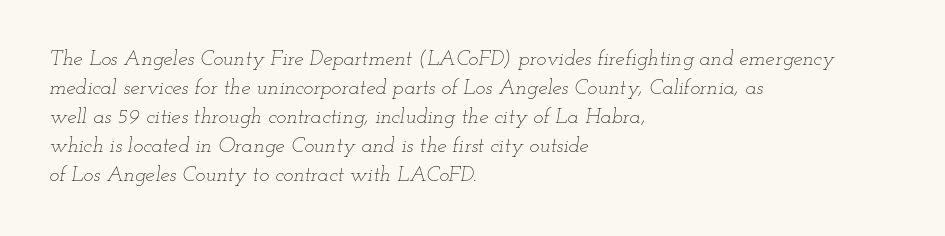
Q: Is the text bold? A: No.
Q: Is the text italic (slanted)? A: Yes, it leans right by about 12 degrees.
Q: Is the text underlined? A: No.
Q: How is the paragraph aligned? A: Left-aligned.
Q: Is the spacing between letters normal or unusually wide? A: Normal.
Q: Is the spacing between lines tight, normal or loose? A: Normal.
